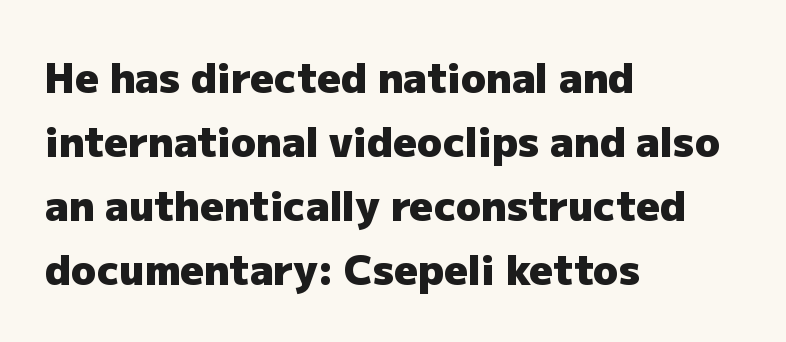
The image shows 41 px heavy sans-serif type, upright; set left-aligned, normal line spacing (1.56x), normal letter spacing, not underlined; low stroke contrast and a medium x-height.
